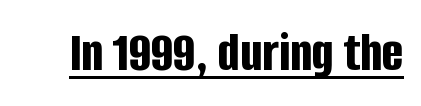
The font's upright variant was chosen for this text. The gaps between neighbouring characters are ordinary and unremarkable. Here the designer chose a conventional face with non-uniform glyph widths. The typesetting leans heavy: a genuine bold. The words here are underlined.
